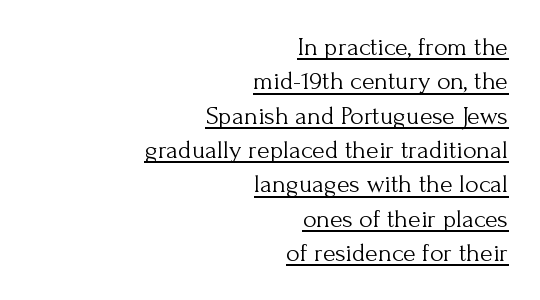
Posture: straight, roman, zero tilt. The font is comparable to plain body text, perhaps lighter. These lines are set flush right with a ragged left edge. Check the space under the baseline: a stroke is drawn there. Short note: letters normally spaced. Successive baselines arrive at the customary interval.
